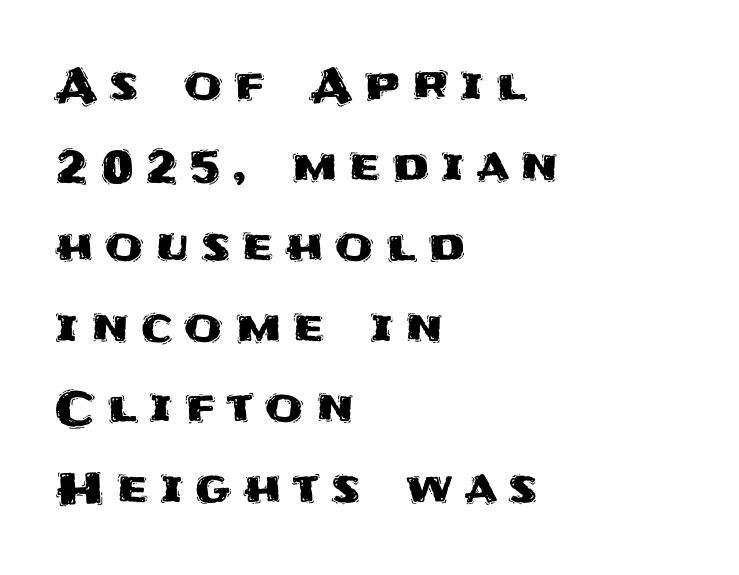
Q: Is the text italic (slanted)? A: No, it is upright.
Q: Is the typeface a serif or a sans-serif typeface? A: Sans-serif.
Q: Is the text underlined? A: No.
Q: How is the paragraph aligned? A: Left-aligned.
Q: Is the spacing between letters normal or unusually wide? A: Unusually wide.
Q: Width (condensed, normal, or wide)? A: Normal.
Q: Stroke contrast? A: Medium.
Q: x-height? A: Large.
Q: Monospaced? A: No.
